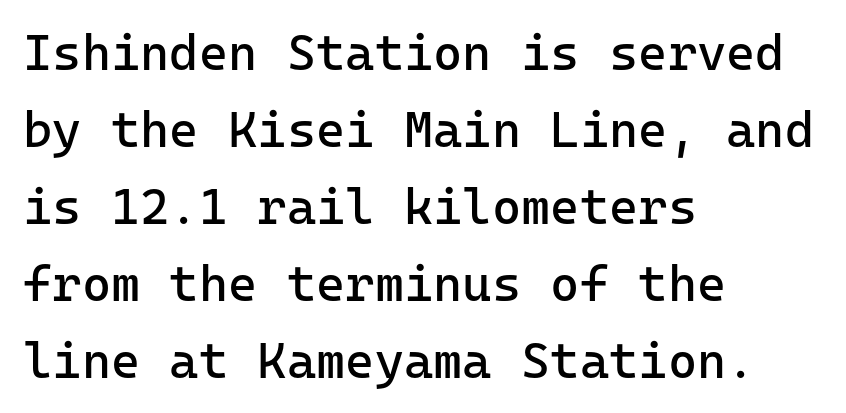
The image shows 50 px regular-weight sans-serif type, upright, monospaced; set left-aligned, normal line spacing (1.54x), normal letter spacing, not underlined; low stroke contrast and a medium x-height.
